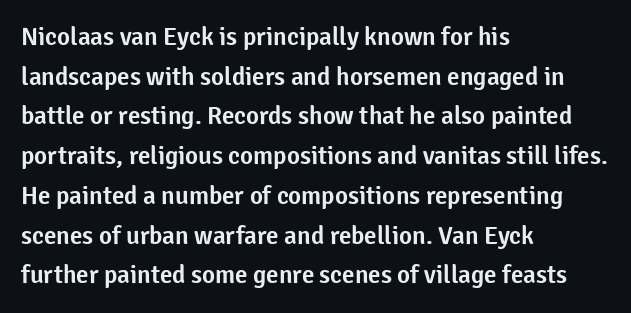
{"italic": "no", "underline": "no", "align": "left", "line_spacing": "normal", "line_spacing_ratio": 1.59, "letter_spacing": "normal", "letter_spacing_em": 0.0, "glyph_px": 25}
